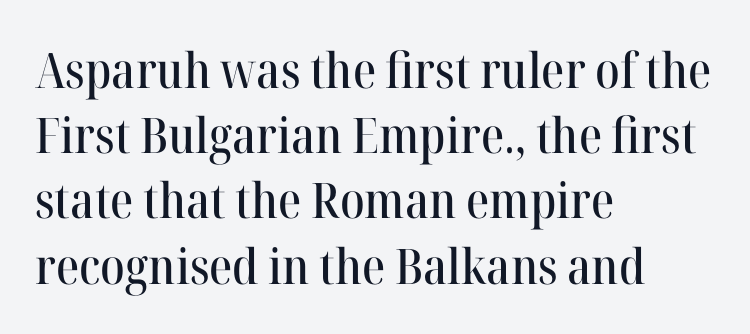
The image shows 49 px serif type, upright; set left-aligned, normal line spacing (1.33x), normal letter spacing, not underlined; high stroke contrast and a medium x-height.
